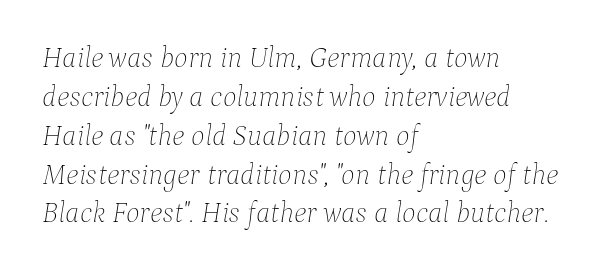
{"italic": "yes", "lean": "right", "slant_degrees": 9, "bold": "no", "weight": "thin", "width": "normal", "stroke_contrast": "low", "x_height": "medium", "monospaced": "no", "underline": "no", "align": "left", "line_spacing": "normal", "line_spacing_ratio": 1.34, "letter_spacing": "normal", "letter_spacing_em": 0.0, "glyph_px": 29}
